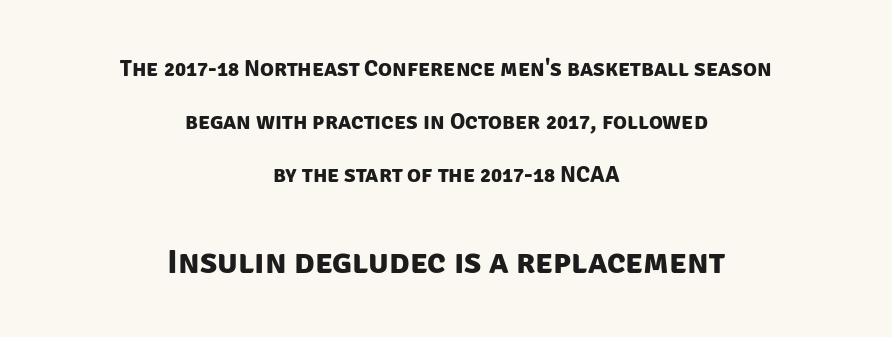
{"serif": "no", "bold": "yes", "weight": "bold", "width": "normal", "stroke_contrast": "low", "x_height": "large", "monospaced": "no", "underline": "no", "align": "center", "line_spacing": "loose", "line_spacing_ratio": 2.31, "letter_spacing": "normal", "letter_spacing_em": 0.0, "larger_block": "second", "size_ratio": 1.48, "glyph_px": 34}
